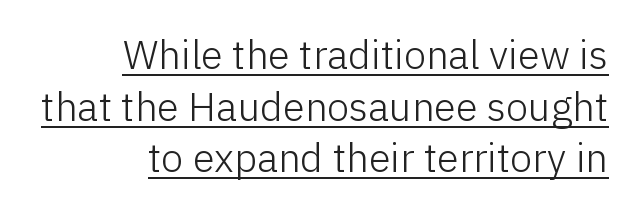
Q: Is the text bold? A: No.
Q: Is the text italic (slanted)? A: No, it is upright.
Q: Is the typeface a serif or a sans-serif typeface? A: Sans-serif.
Q: Is the text underlined? A: Yes.
Q: How is the paragraph aligned? A: Right-aligned.
Q: Is the spacing between letters normal or unusually wide? A: Normal.
Q: Is the spacing between lines tight, normal or loose? A: Normal.
Q: Width (condensed, normal, or wide)? A: Normal.
Q: Stroke contrast? A: Low.
Q: x-height? A: Medium.
Q: Monospaced? A: No.
